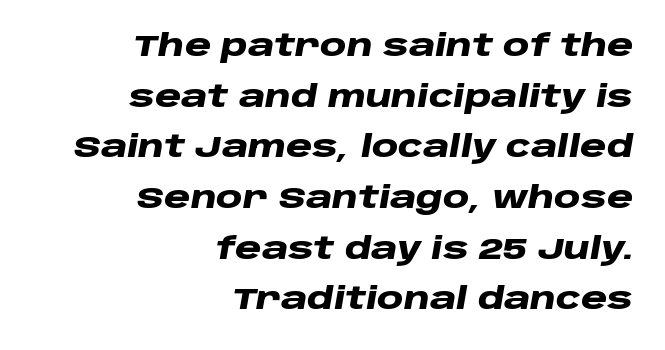
The image shows 30 px heavy, wide type, italic (leaning right); set right-aligned, normal line spacing (1.69x), normal letter spacing, not underlined; low stroke contrast and a large x-height.
